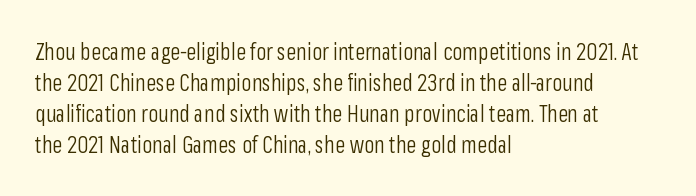
{"italic": "no", "bold": "no", "underline": "no", "align": "left", "line_spacing": "normal", "line_spacing_ratio": 1.35, "letter_spacing": "normal", "letter_spacing_em": 0.0, "glyph_px": 23}
